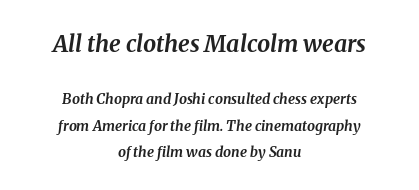
Plain, unruled lines of type. The more generous point size was reserved for the upper chunk. Strokes here are thick enough to call this a true bold. The letterforms sit shoulder to shoulder at normal distance. Teacher's note: observe the equal gaps on both sides — that is centered alignment.
